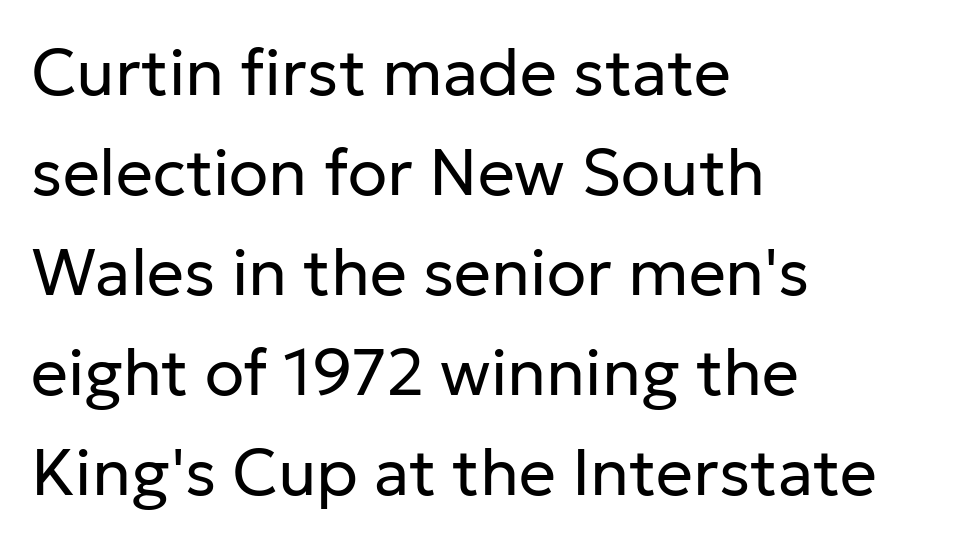
The image shows 65 px regular-weight sans-serif type, upright; set left-aligned, normal line spacing (1.54x), normal letter spacing, not underlined; low stroke contrast and a medium x-height.
